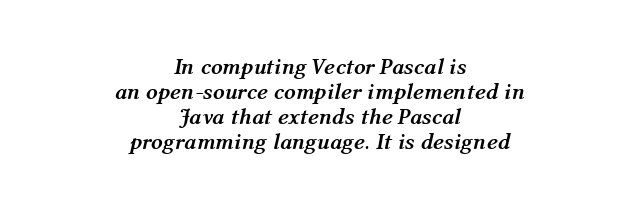
The image shows 23 px bold type, italic (leaning right); set centered, tight line spacing (1.09x), normal letter spacing, not underlined.
